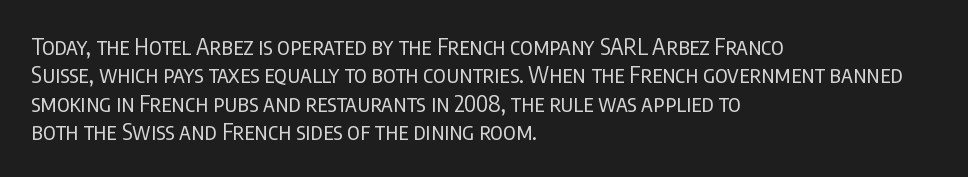
Nobody touched the tracking dial on this one. Visually the block forms a straight wall on the left and a jagged coastline on the right. Posture: upright roman. Beneath every word, the page is bare.
